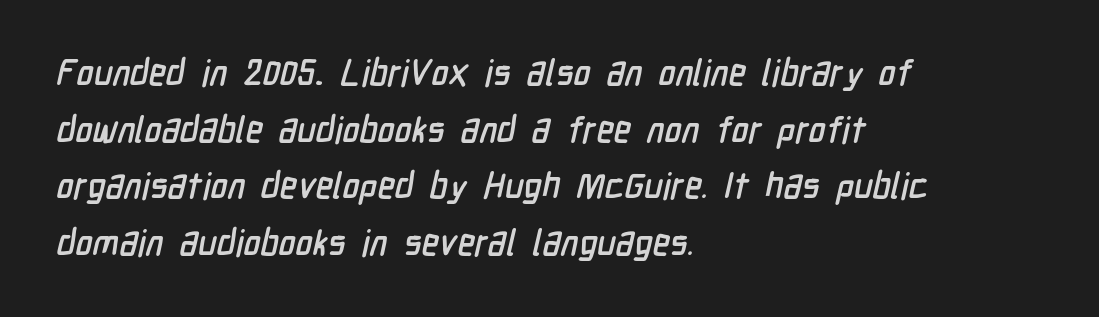
{"serif": "no", "width": "condensed", "stroke_contrast": "low", "x_height": "medium", "monospaced": "no", "underline": "no", "align": "left", "line_spacing": "normal", "line_spacing_ratio": 1.57, "letter_spacing": "normal", "letter_spacing_em": 0.0, "glyph_px": 36}
